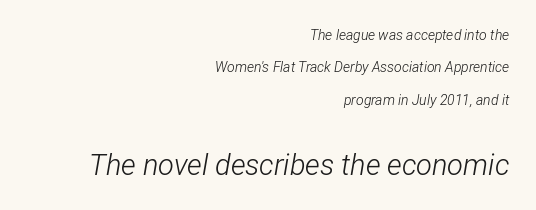
Vertically, the passage feels expansive, rows floating well apart. Each stroke keeps to a modest, everyday thickness or less. Of the two passages, the one underneath uses the larger point size. Compared with a flush-left layout, this one pins lines to the opposite, right side. Bare-footed words on every line.
